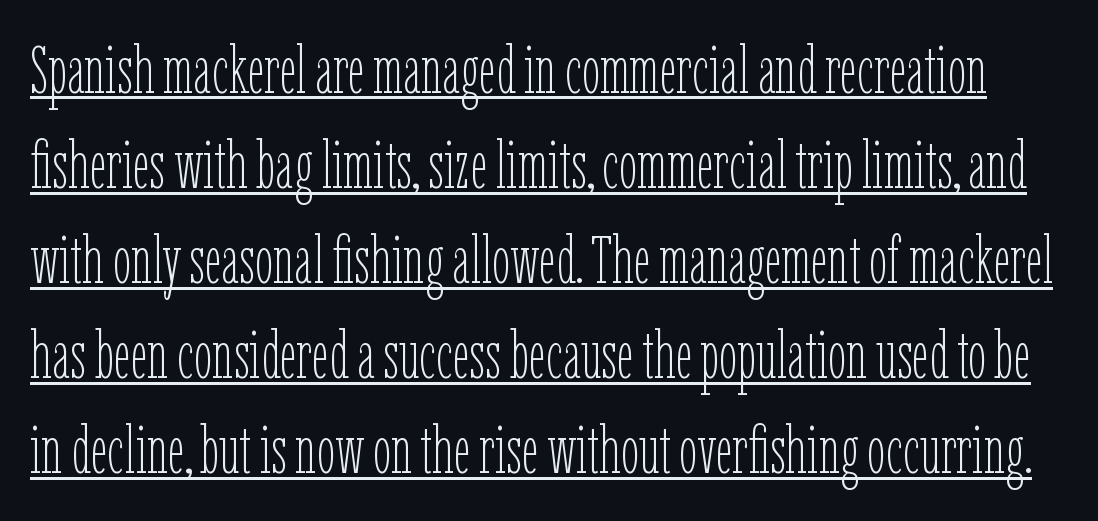
The image shows 66 px thin, condensed type, upright; set normal line spacing (1.44x), normal letter spacing, underlined; low stroke contrast and a medium x-height.
